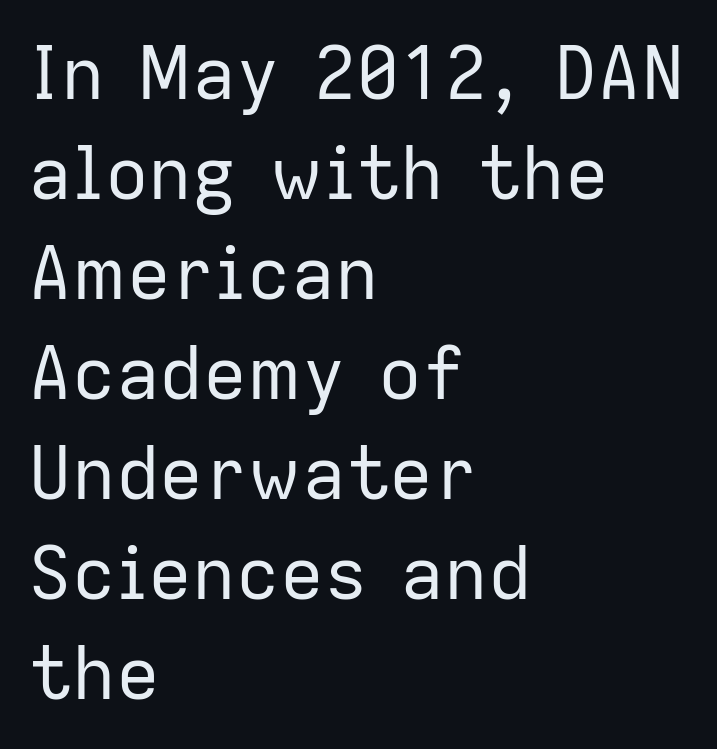
{"serif": "no", "italic": "no", "bold": "no", "weight": "regular", "width": "normal", "stroke_contrast": "low", "x_height": "medium", "monospaced": "no", "underline": "no", "align": "left", "line_spacing": "normal", "line_spacing_ratio": 1.37, "letter_spacing": "normal", "letter_spacing_em": 0.0, "glyph_px": 73}
